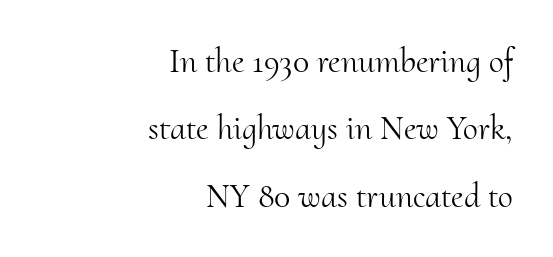
Heft: none added — not bold. A student would call this right alignment; a typographer would say flush right, rag left. How would I describe the line gaps? Wide and relaxed. Unlike italic type, these characters show no tilt at all. Nobody drew a line under any word here. Note: serifs present on the glyphs.
